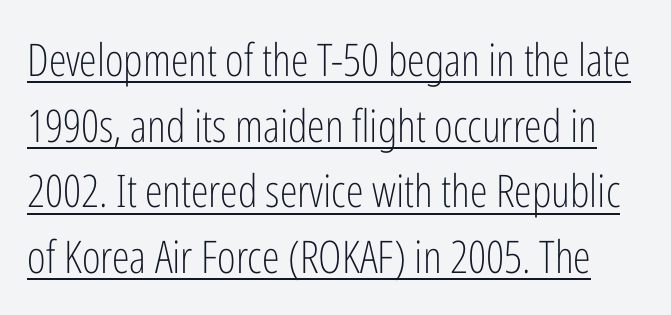
Q: Is the text bold? A: No.
Q: Is the text italic (slanted)? A: No, it is upright.
Q: Is the typeface a serif or a sans-serif typeface? A: Sans-serif.
Q: Is the text underlined? A: Yes.
Q: Is the spacing between letters normal or unusually wide? A: Normal.
Q: Is the spacing between lines tight, normal or loose? A: Normal.
Q: Width (condensed, normal, or wide)? A: Condensed.
Q: Stroke contrast? A: Low.
Q: x-height? A: Medium.
Q: Monospaced? A: No.
